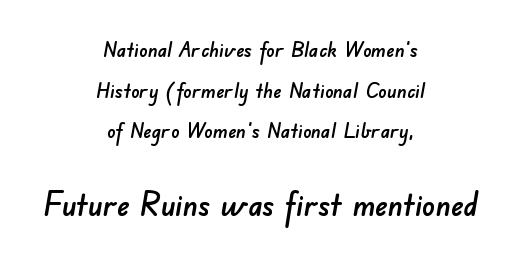
{"serif": "no", "width": "normal", "stroke_contrast": "low", "x_height": "small", "monospaced": "no", "underline": "no", "align": "center", "line_spacing": "loose", "line_spacing_ratio": 1.94, "letter_spacing": "normal", "letter_spacing_em": 0.0, "larger_block": "second", "size_ratio": 1.52, "glyph_px": 32}
